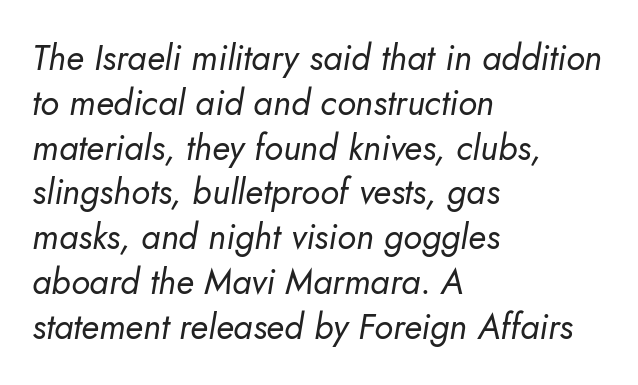
Q: Is the text bold? A: No.
Q: Is the text italic (slanted)? A: Yes, it leans right by about 10 degrees.
Q: Is the text underlined? A: No.
Q: How is the paragraph aligned? A: Left-aligned.
Q: Is the spacing between letters normal or unusually wide? A: Normal.
Q: Is the spacing between lines tight, normal or loose? A: Normal.
Q: Width (condensed, normal, or wide)? A: Normal.
Q: Stroke contrast? A: Low.
Q: x-height? A: Small.
Q: Monospaced? A: No.
